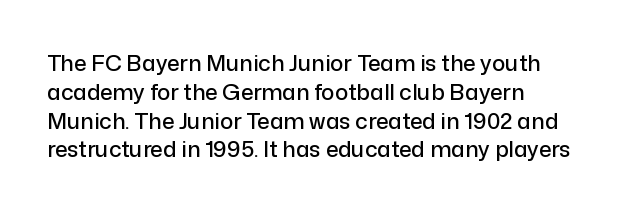
Q: Is the text italic (slanted)? A: No, it is upright.
Q: Is the text underlined? A: No.
Q: Is the spacing between letters normal or unusually wide? A: Normal.
Q: Is the spacing between lines tight, normal or loose? A: Normal.
